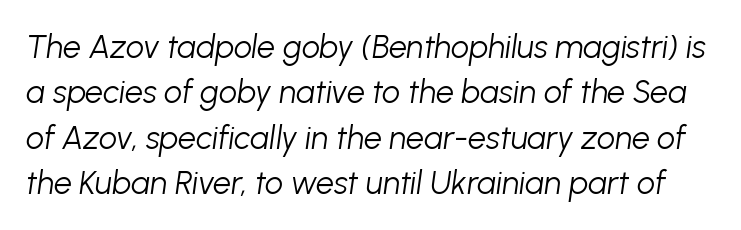
The image shows 32 px light type, italic (leaning right); set normal line spacing (1.42x), normal letter spacing, not underlined; low stroke contrast and a medium x-height.
